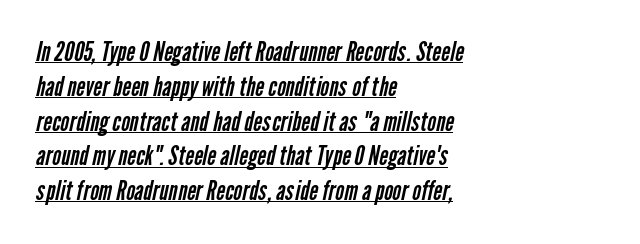
Honestly, the underline is the first thing you notice here. Nothing unusual about the tracking: characters are spaced as the font intends. The strokes carry an ordinary text weight at most. The typesetter chose a ragged-right arrangement here.
